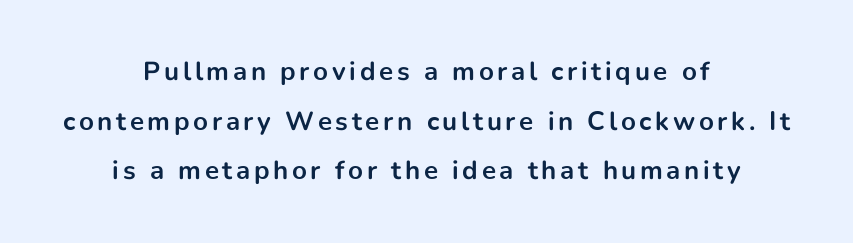
The image shows 26 px bold type, upright; set centered, loose line spacing (1.91x), not underlined.
